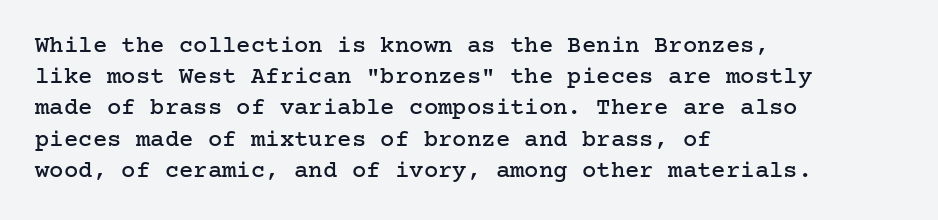
Q: Is the text italic (slanted)? A: No, it is upright.
Q: Is the text underlined? A: No.
Q: How is the paragraph aligned? A: Left-aligned.
Q: Is the spacing between letters normal or unusually wide? A: Normal.
Q: Is the spacing between lines tight, normal or loose? A: Normal.
